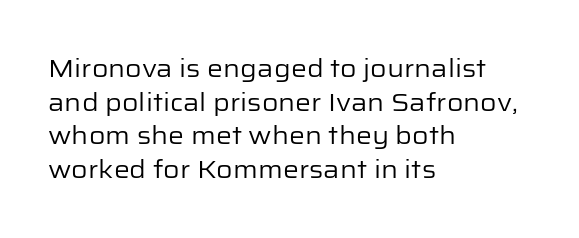
Q: Is the text bold? A: No.
Q: Is the text italic (slanted)? A: No, it is upright.
Q: Is the text underlined? A: No.
Q: How is the paragraph aligned? A: Left-aligned.
Q: Is the spacing between letters normal or unusually wide? A: Normal.
Q: Is the spacing between lines tight, normal or loose? A: Normal.
